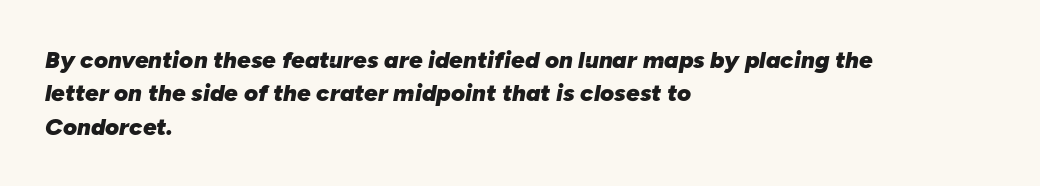
{"italic": "yes", "lean": "right", "slant_degrees": 10, "bold": "yes", "underline": "no", "align": "left", "line_spacing": "normal", "line_spacing_ratio": 1.39, "letter_spacing": "normal", "letter_spacing_em": 0.0, "glyph_px": 24}
